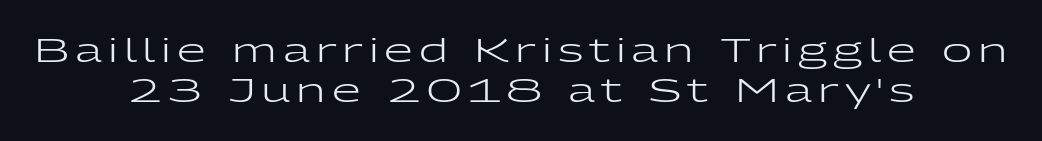
{"serif": "no", "italic": "no", "bold": "no", "weight": "regular", "width": "wide", "stroke_contrast": "low", "x_height": "medium", "monospaced": "no", "underline": "no", "align": "center", "line_spacing_ratio": 1.22, "glyph_px": 33}
